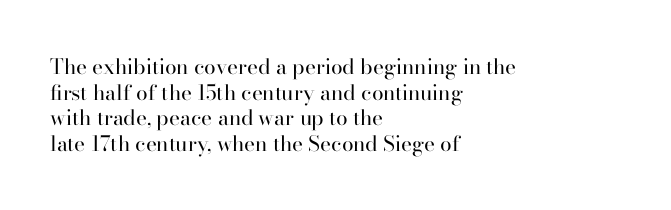
The image shows 21 px text type, upright; set left-aligned, line spacing 1.22x, normal letter spacing, not underlined.
